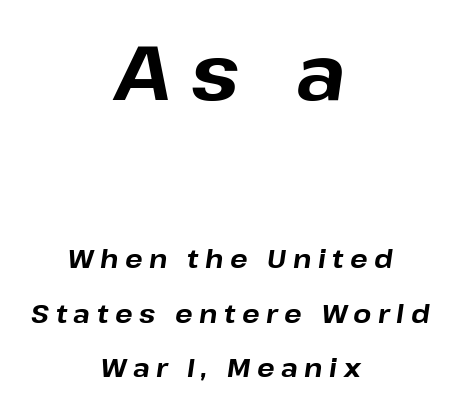
{"italic": "yes", "lean": "right", "slant_degrees": 8, "bold": "yes", "weight": "bold", "width": "normal", "stroke_contrast": "low", "x_height": "medium", "monospaced": "no", "underline": "no", "align": "center", "line_spacing": "loose", "line_spacing_ratio": 2.1, "letter_spacing": "wide", "letter_spacing_em": 0.25, "larger_block": "first", "size_ratio": 2.96, "glyph_px": 77}
